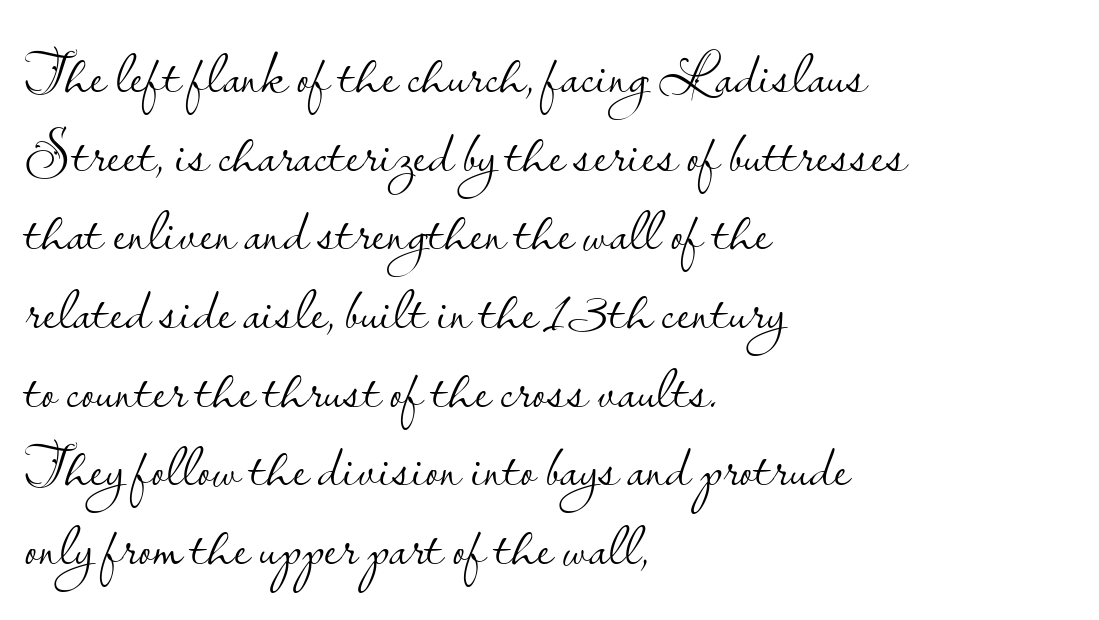
{"serif": "no", "bold": "no", "weight": "light", "width": "normal", "stroke_contrast": "low", "x_height": "small", "monospaced": "no", "underline": "no", "align": "left", "line_spacing": "normal", "line_spacing_ratio": 1.29, "letter_spacing": "normal", "letter_spacing_em": 0.0, "glyph_px": 61}
